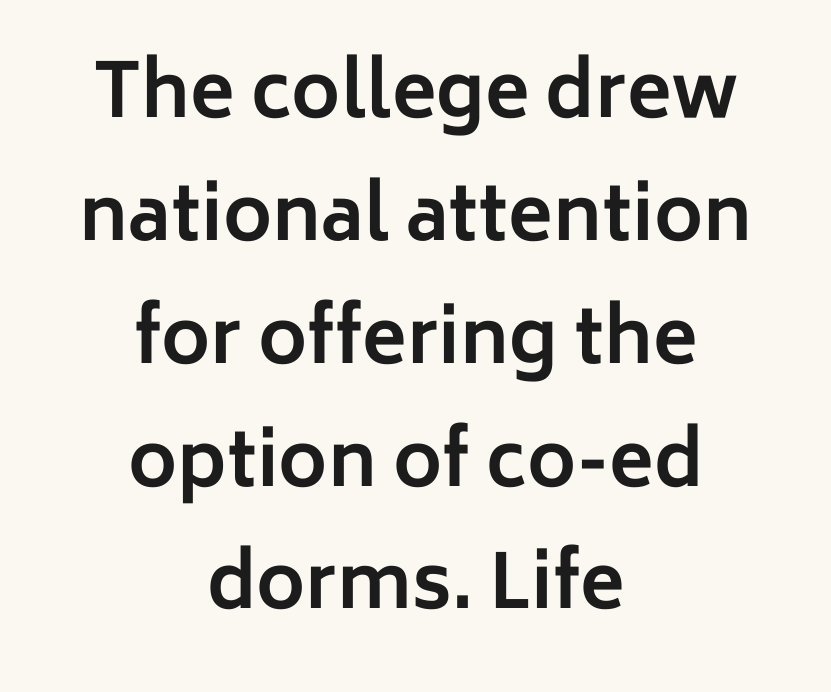
Look at the stroke-to-counter ratio: heavy, a bold. Evenly set lines give the paragraph a standard silhouette. You can tell it's not italic because the verticals are truly vertical. Is the block centered? Yes — each line is placed symmetrically about the middle.
